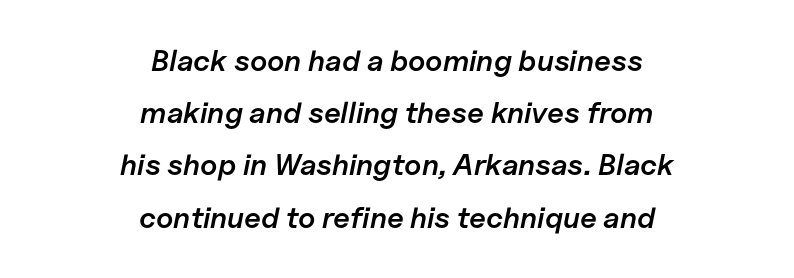
{"italic": "yes", "lean": "right", "slant_degrees": 11, "bold": "semi", "weight": "semibold", "width": "normal", "stroke_contrast": "low", "x_height": "medium", "monospaced": "no", "underline": "no", "align": "center", "line_spacing_ratio": 1.74, "letter_spacing": "normal", "letter_spacing_em": 0.0, "glyph_px": 30}
